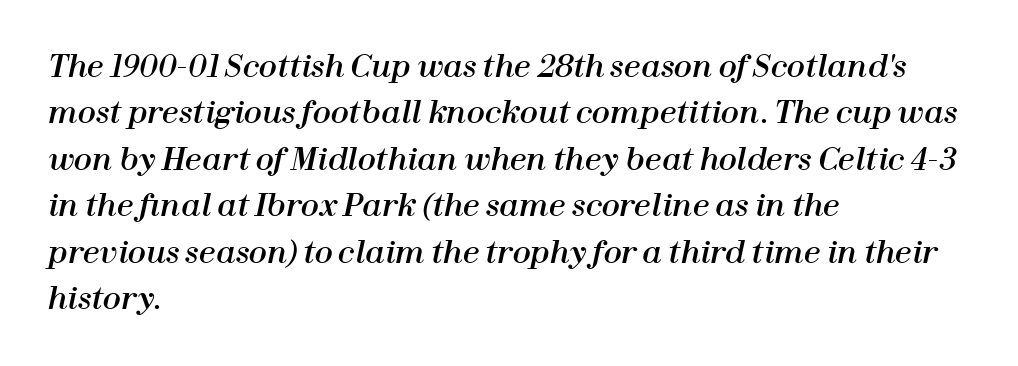
The image shows 30 px text type, italic (leaning right); set left-aligned, normal line spacing (1.55x), normal letter spacing, not underlined; high stroke contrast and a medium x-height.
